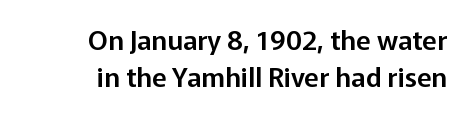
{"italic": "no", "underline": "no", "align": "right", "line_spacing": "normal", "line_spacing_ratio": 1.38, "letter_spacing": "normal", "letter_spacing_em": 0.0, "glyph_px": 27}
